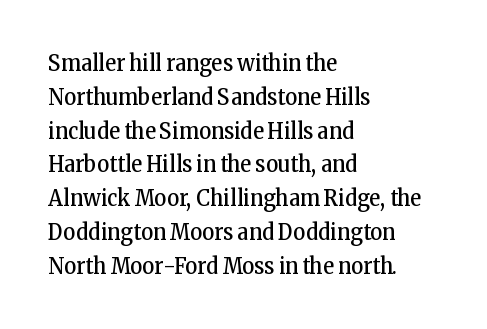
Q: Is the text bold? A: No.
Q: Is the text italic (slanted)? A: No, it is upright.
Q: Is the text underlined? A: No.
Q: How is the paragraph aligned? A: Left-aligned.
Q: Is the spacing between letters normal or unusually wide? A: Normal.
Q: Is the spacing between lines tight, normal or loose? A: Normal.
